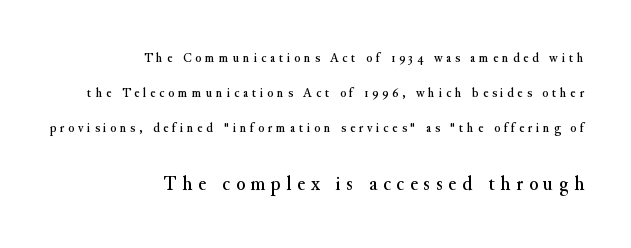
Q: Is the text italic (slanted)? A: No, it is upright.
Q: Is the text underlined? A: No.
Q: How is the paragraph aligned? A: Right-aligned.
Q: Is the spacing between letters normal or unusually wide? A: Unusually wide.
Q: Is the spacing between lines tight, normal or loose? A: Loose.
Q: Which block of text is set in a larger size, the first (top) or the second (bottom)? A: The second (bottom) one.
